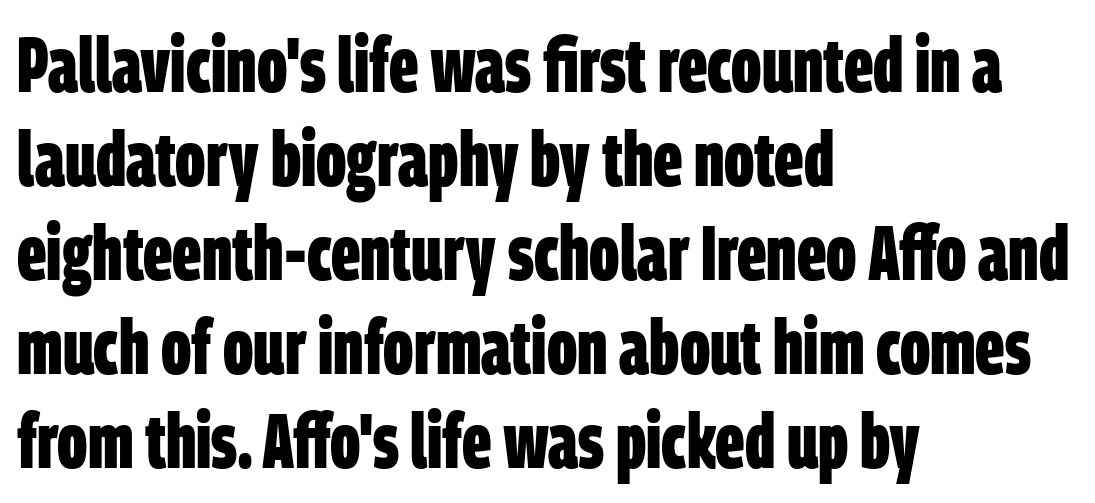
{"serif": "no", "bold": "yes", "weight": "bold", "width": "condensed", "stroke_contrast": "low", "x_height": "large", "monospaced": "no", "underline": "no", "align": "left", "line_spacing_ratio": 1.22, "letter_spacing": "normal", "letter_spacing_em": 0.0, "glyph_px": 77}
